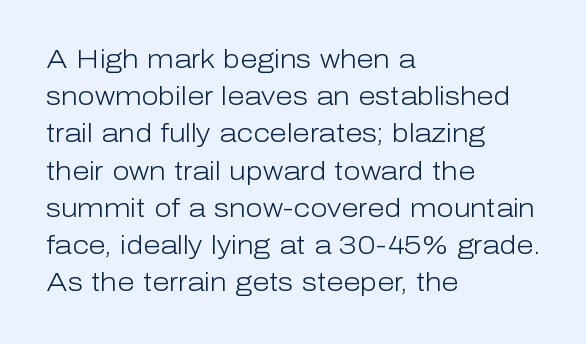
{"italic": "no", "bold": "no", "underline": "no", "align": "left", "line_spacing": "normal", "line_spacing_ratio": 1.49, "letter_spacing": "normal", "letter_spacing_em": 0.0, "glyph_px": 25}
